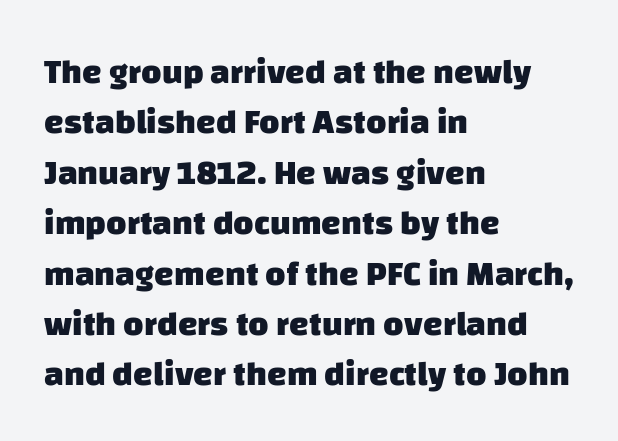
The image shows 35 px heavy sans-serif type; set left-aligned, normal line spacing (1.44x), normal letter spacing, not underlined; low stroke contrast and a large x-height.
